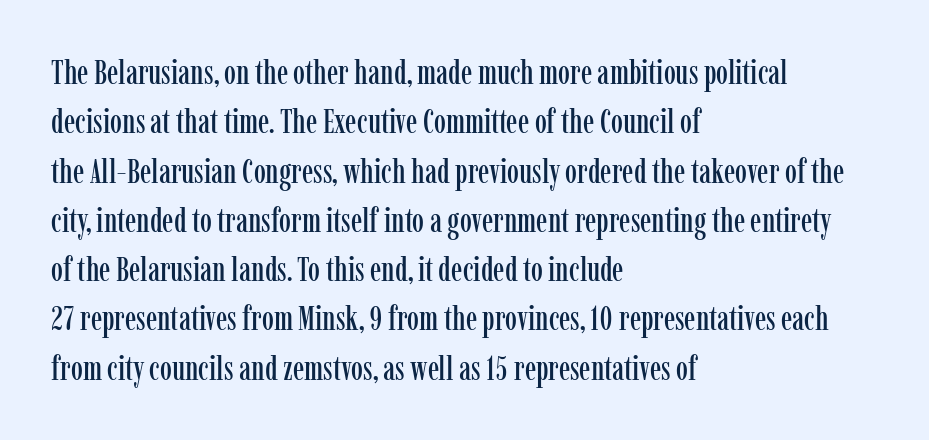
{"serif": "yes", "italic": "no", "width": "condensed", "stroke_contrast": "low", "x_height": "medium", "monospaced": "no", "underline": "no", "align": "left", "line_spacing": "normal", "line_spacing_ratio": 1.45, "letter_spacing": "normal", "letter_spacing_em": 0.0, "glyph_px": 34}
